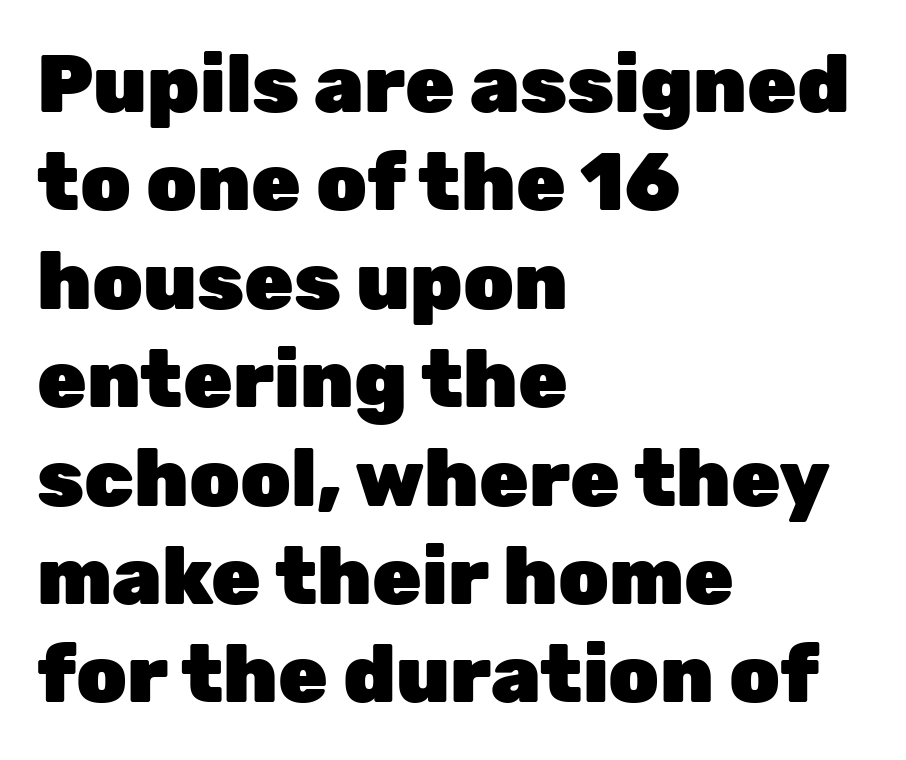
The lines are quadded left. Is this a sans? Yes — the strokes have no serifs. The horizontal fit of the characters is conventional and even. This is the regular roman posture of the typeface. Here the designer chose a conventional face with non-uniform glyph widths.
